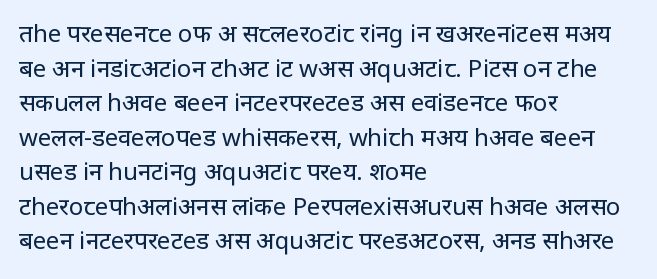
Q: Is the text bold? A: No.
Q: Is the text italic (slanted)? A: No, it is upright.
Q: Is the text underlined? A: No.
Q: How is the paragraph aligned? A: Left-aligned.
Q: Is the spacing between letters normal or unusually wide? A: Normal.
Q: Is the spacing between lines tight, normal or loose? A: Normal.
